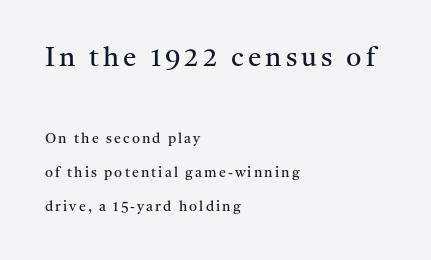
The image shows 27 px text type, upright; set left-aligned, loose line spacing (2.42x), not underlined; the first (top) block is 1.93x larger.
